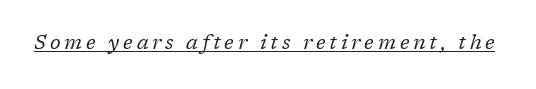
{"italic": "yes", "lean": "right", "slant_degrees": 17, "bold": "no", "underline": "yes", "glyph_px": 20}
